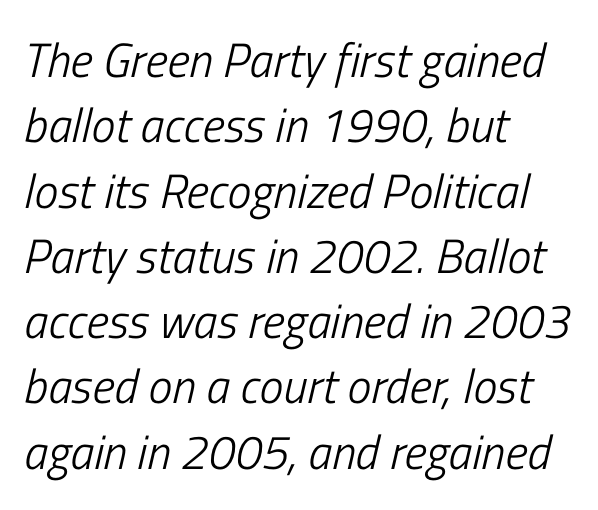
The letterforms sit at book weight or below. Every character sits at an angle, as italics do. The rendering uses natural spacing where letterforms have individual widths. Type without underlining. These lines keep a tight, regular rhythm from letter to letter.
